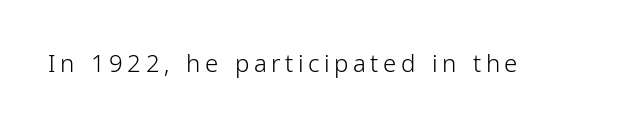
{"italic": "no", "bold": "no", "underline": "no", "glyph_px": 24}
